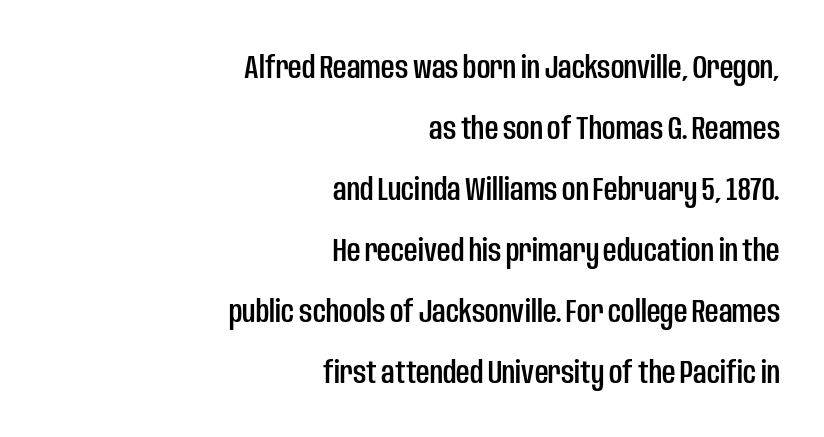
Q: Is the text italic (slanted)? A: No, it is upright.
Q: Is the typeface a serif or a sans-serif typeface? A: Sans-serif.
Q: Is the text underlined? A: No.
Q: How is the paragraph aligned? A: Right-aligned.
Q: Is the spacing between letters normal or unusually wide? A: Normal.
Q: Width (condensed, normal, or wide)? A: Condensed.
Q: Stroke contrast? A: Low.
Q: x-height? A: Large.
Q: Monospaced? A: No.
